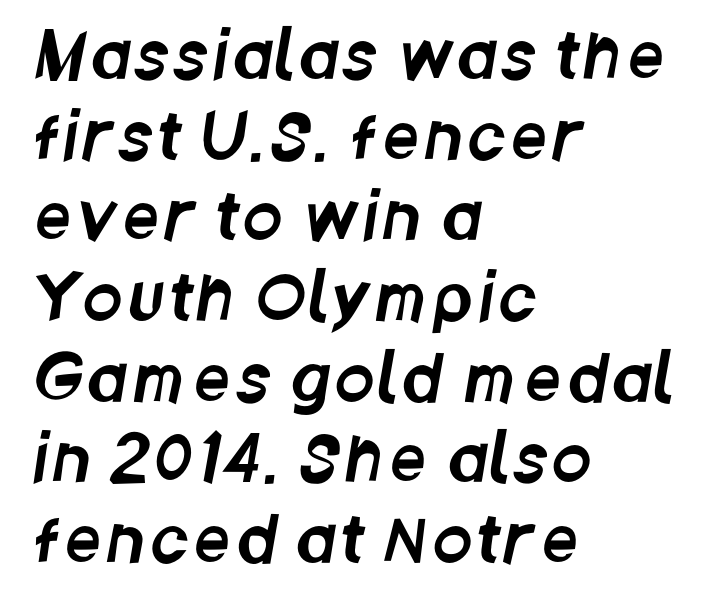
Q: Is the typeface a serif or a sans-serif typeface? A: Sans-serif.
Q: Is the text underlined? A: No.
Q: How is the paragraph aligned? A: Left-aligned.
Q: Is the spacing between lines tight, normal or loose? A: Normal.
Q: Width (condensed, normal, or wide)? A: Condensed.
Q: Stroke contrast? A: Low.
Q: x-height? A: Large.
Q: Monospaced? A: No.
